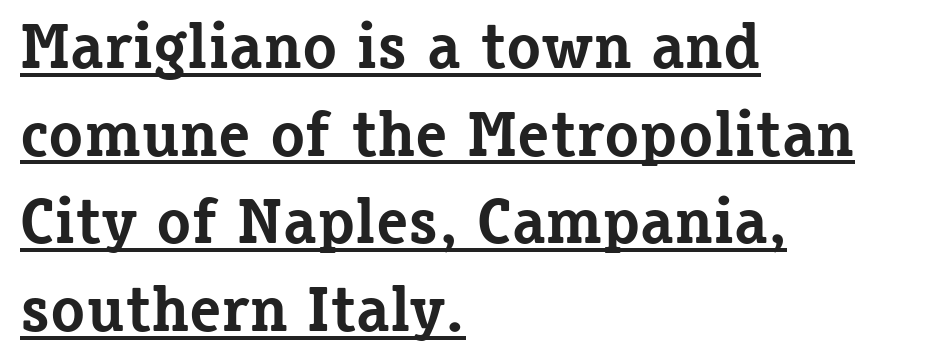
Q: Is the text bold? A: Yes.
Q: Is the text italic (slanted)? A: No, it is upright.
Q: Is the typeface a serif or a sans-serif typeface? A: Serif.
Q: Is the text underlined? A: Yes.
Q: How is the paragraph aligned? A: Left-aligned.
Q: Is the spacing between letters normal or unusually wide? A: Normal.
Q: Is the spacing between lines tight, normal or loose? A: Normal.
Q: Width (condensed, normal, or wide)? A: Normal.
Q: Stroke contrast? A: Low.
Q: x-height? A: Medium.
Q: Monospaced? A: No.
